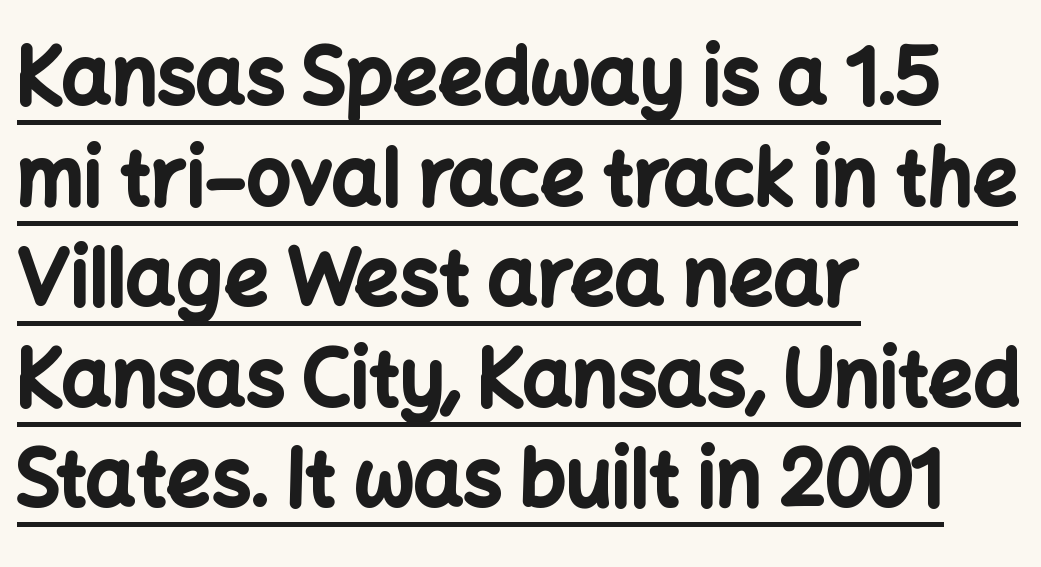
Standard letterfit; no display-style spreading of the glyphs. It's the straight-up-and-down kind of type. Honestly, the row spacing looks completely unremarkable. Does the copy run flush right? No — it runs flush left.
